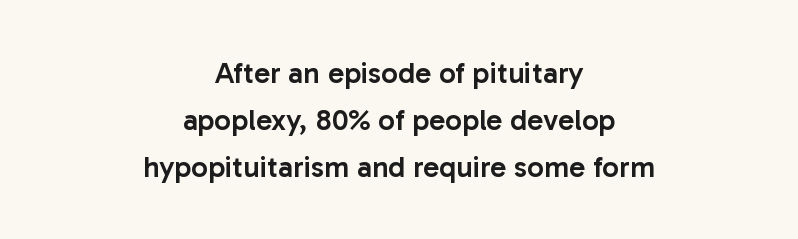
The image shows 30 px semibold sans-serif type, upright; set centered, normal line spacing (1.56x), normal letter spacing, not underlined; low stroke contrast and a medium x-height.
